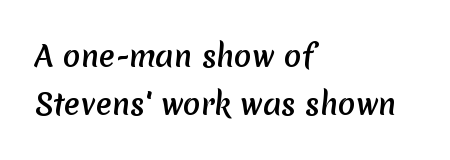
Nobody drew a line under any word here. Line spacing here is normal. Spacing verdict: proportional, widths tailored to each character. The font family rendered here belongs to the sans-serif group. The rendering keeps characters at their native spacing. Compared with a centered layout, this one pins lines to the left instead.
